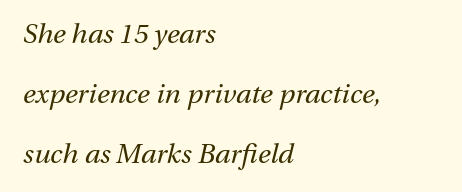
Stems here are at most as thick as an everyday book face. The line-height multiplier appears high, well above default. A classic flush-left, rag-right setting is used for this passage. You could call the tracking neutral — neither tight nor loose. Designer's note — italics engaged.
